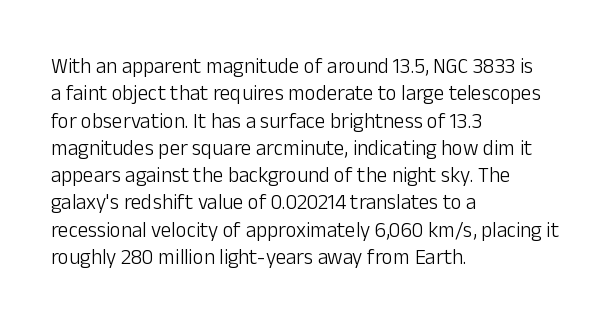
The image shows 21 px text type, upright; set left-aligned, normal line spacing (1.3x), normal letter spacing, not underlined.
